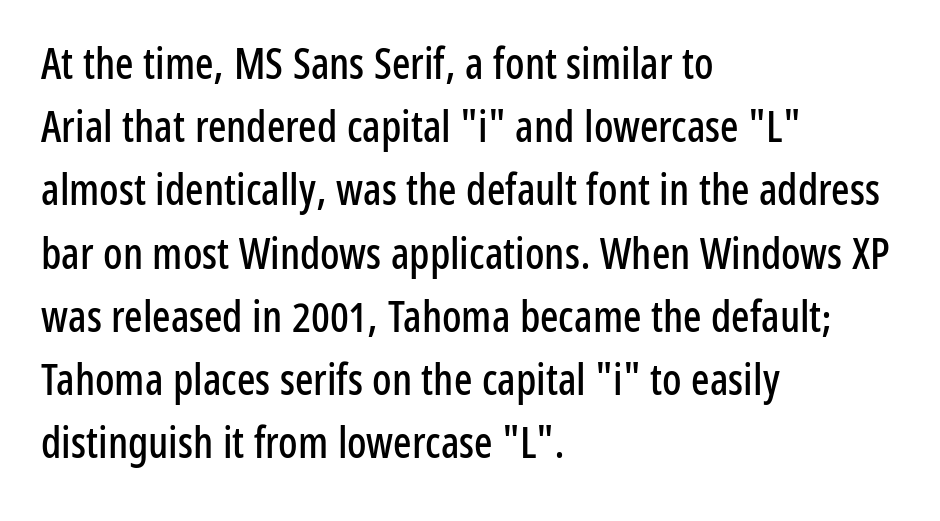
Q: Is the text italic (slanted)? A: No, it is upright.
Q: Is the typeface a serif or a sans-serif typeface? A: Sans-serif.
Q: Is the text underlined? A: No.
Q: How is the paragraph aligned? A: Left-aligned.
Q: Is the spacing between letters normal or unusually wide? A: Normal.
Q: Is the spacing between lines tight, normal or loose? A: Normal.
Q: Width (condensed, normal, or wide)? A: Condensed.
Q: Stroke contrast? A: Low.
Q: x-height? A: Medium.
Q: Monospaced? A: No.
